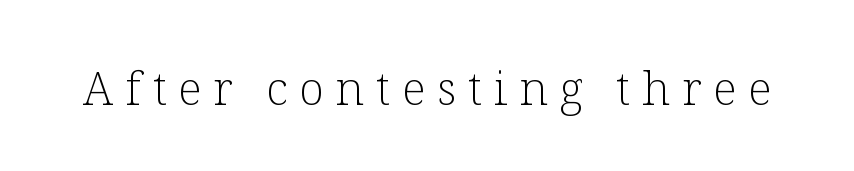
{"serif": "yes", "italic": "no", "bold": "no", "weight": "light", "width": "normal", "stroke_contrast": "low", "x_height": "medium", "monospaced": "no", "underline": "no", "letter_spacing": "wide", "letter_spacing_em": 0.26, "glyph_px": 46}
